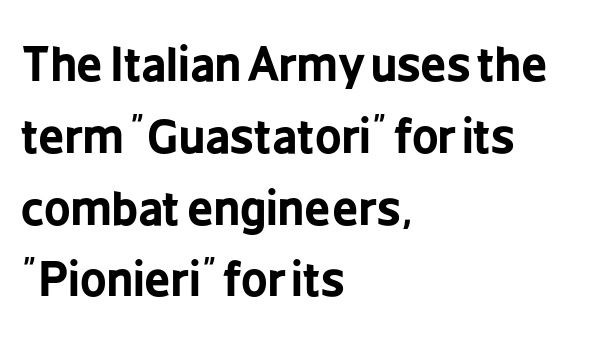
Q: Is the text bold? A: Yes.
Q: Is the text italic (slanted)? A: No, it is upright.
Q: Is the typeface a serif or a sans-serif typeface? A: Sans-serif.
Q: Is the text underlined? A: No.
Q: How is the paragraph aligned? A: Left-aligned.
Q: Is the spacing between letters normal or unusually wide? A: Normal.
Q: Is the spacing between lines tight, normal or loose? A: Normal.
Q: Width (condensed, normal, or wide)? A: Condensed.
Q: Stroke contrast? A: Low.
Q: x-height? A: Medium.
Q: Monospaced? A: No.
